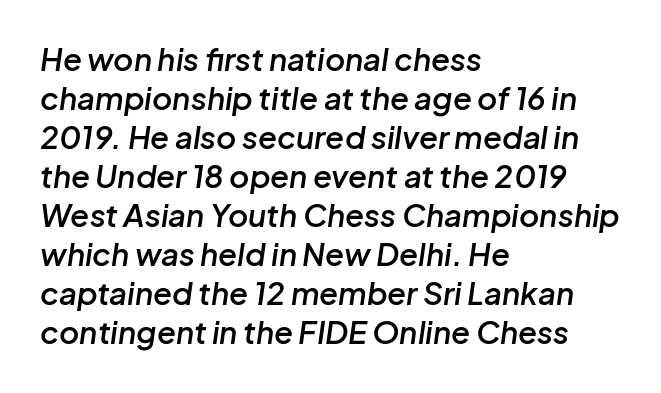
{"italic": "yes", "lean": "right", "slant_degrees": 8, "bold": "semi", "weight": "semibold", "width": "normal", "stroke_contrast": "low", "x_height": "medium", "monospaced": "no", "underline": "no", "align": "left", "line_spacing": "normal", "line_spacing_ratio": 1.26, "letter_spacing": "normal", "letter_spacing_em": 0.0, "glyph_px": 31}
